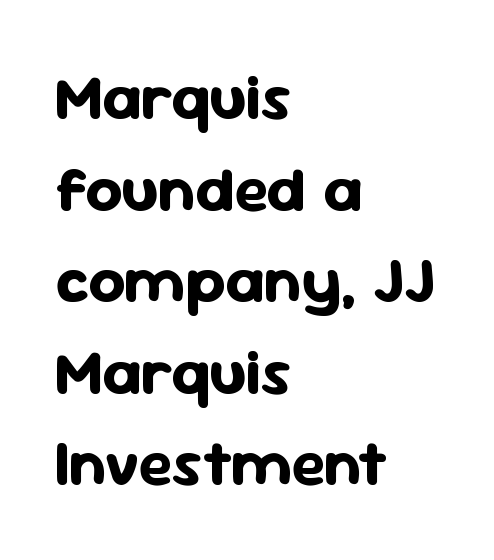
{"serif": "no", "italic": "no", "bold": "yes", "weight": "bold", "width": "normal", "stroke_contrast": "low", "x_height": "medium", "monospaced": "no", "underline": "no", "align": "left", "line_spacing": "normal", "line_spacing_ratio": 1.43, "letter_spacing": "normal", "letter_spacing_em": 0.0, "glyph_px": 64}
